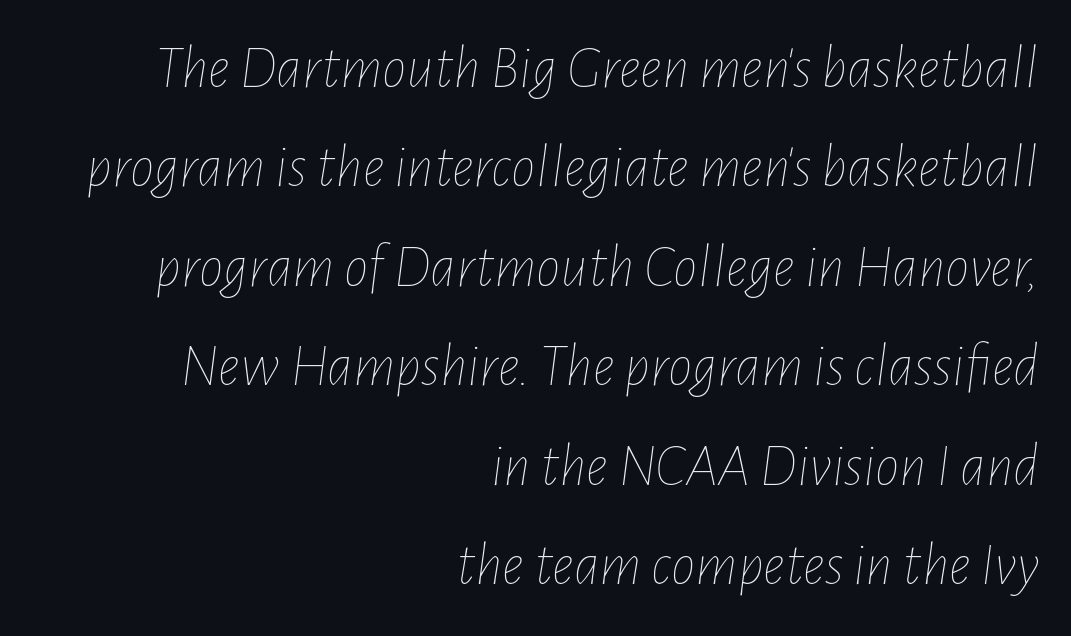
Q: Is the text bold? A: No.
Q: Is the text italic (slanted)? A: Yes, it leans right by about 7 degrees.
Q: Is the text underlined? A: No.
Q: How is the paragraph aligned? A: Right-aligned.
Q: Is the spacing between letters normal or unusually wide? A: Normal.
Q: Is the spacing between lines tight, normal or loose? A: Normal.
Q: Width (condensed, normal, or wide)? A: Condensed.
Q: Stroke contrast? A: Low.
Q: x-height? A: Medium.
Q: Monospaced? A: No.
